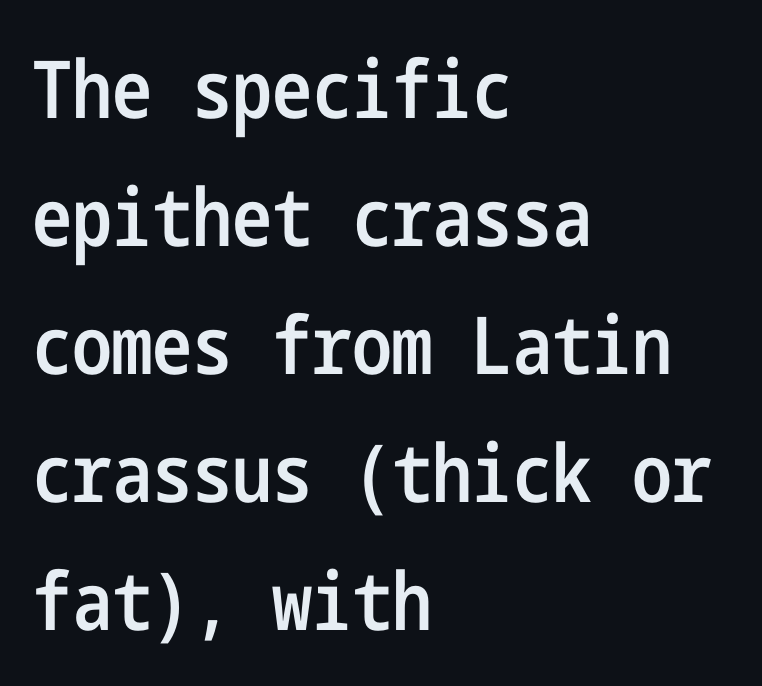
{"serif": "no", "italic": "no", "bold": "semi", "weight": "semibold", "width": "condensed", "stroke_contrast": "low", "x_height": "medium", "underline": "no", "align": "left", "line_spacing": "normal", "line_spacing_ratio": 1.6, "letter_spacing": "normal", "letter_spacing_em": 0.0, "glyph_px": 80}
